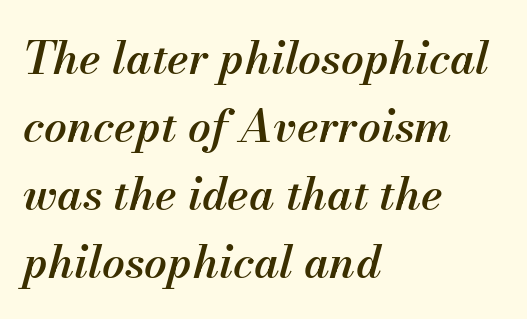
The image shows 45 px semibold type, italic (leaning right); set left-aligned, normal line spacing (1.51x), normal letter spacing, not underlined; medium stroke contrast and a small x-height.
